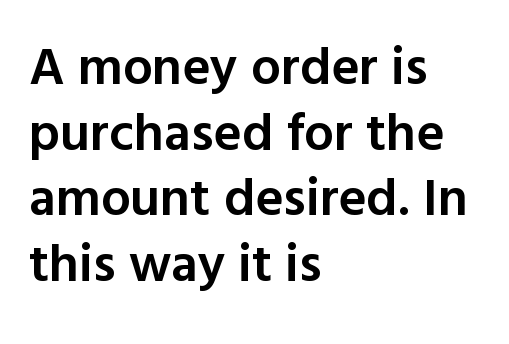
{"serif": "no", "italic": "no", "bold": "semi", "weight": "semibold", "width": "normal", "x_height": "medium", "monospaced": "no", "underline": "no", "align": "left", "line_spacing_ratio": 1.24, "letter_spacing": "normal", "letter_spacing_em": 0.0, "glyph_px": 53}
